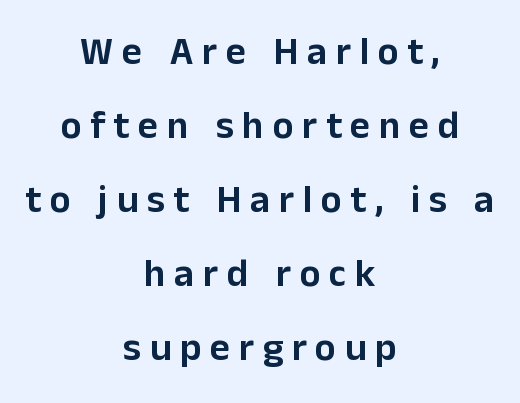
Every stem runs plumb, perpendicular to the baseline. Only glyphs here, with clear space below each row. The rendering uses natural spacing where letterforms have individual widths. One glance says open: line gaps are wider than usual. The typeface chosen for these lines omits serifs. Layout note: lines centered.
